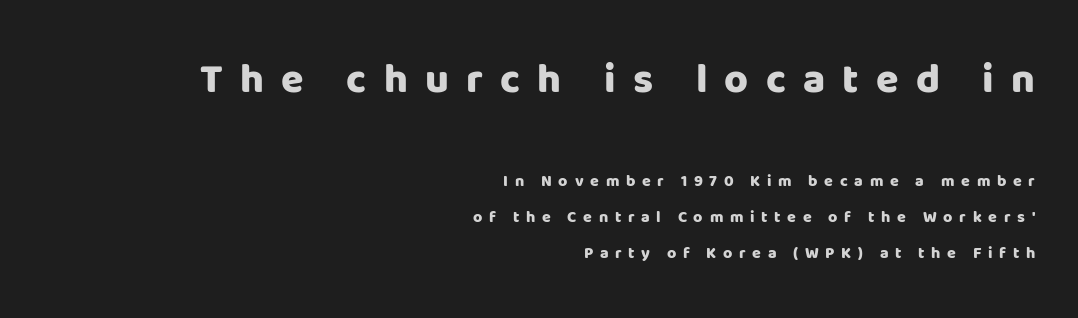
{"serif": "no", "italic": "no", "bold": "yes", "weight": "heavy", "width": "normal", "stroke_contrast": "low", "x_height": "large", "monospaced": "no", "underline": "no", "align": "right", "line_spacing": "loose", "line_spacing_ratio": 2.23, "letter_spacing": "wide", "letter_spacing_em": 0.42, "larger_block": "first", "size_ratio": 2.56, "glyph_px": 41}
